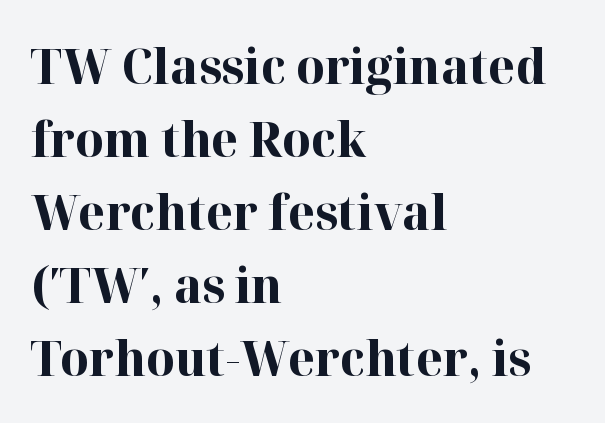
Q: Is the text bold? A: Yes.
Q: Is the text italic (slanted)? A: No, it is upright.
Q: Is the typeface a serif or a sans-serif typeface? A: Serif.
Q: Is the text underlined? A: No.
Q: How is the paragraph aligned? A: Left-aligned.
Q: Is the spacing between letters normal or unusually wide? A: Normal.
Q: Is the spacing between lines tight, normal or loose? A: Normal.
Q: Width (condensed, normal, or wide)? A: Normal.
Q: Stroke contrast? A: High.
Q: x-height? A: Medium.
Q: Monospaced? A: No.
